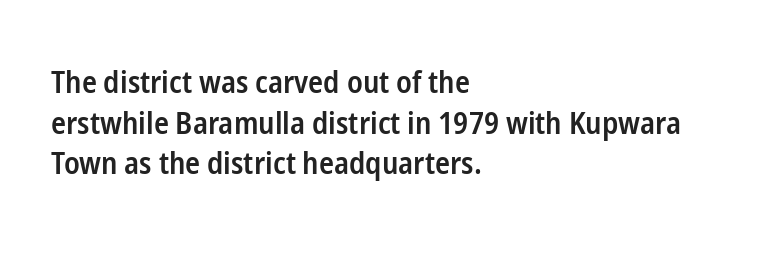
{"serif": "no", "italic": "no", "bold": "semi", "weight": "semibold", "width": "condensed", "stroke_contrast": "low", "x_height": "medium", "monospaced": "no", "underline": "no", "align": "left", "line_spacing": "normal", "line_spacing_ratio": 1.31, "letter_spacing": "normal", "letter_spacing_em": 0.0, "glyph_px": 31}
